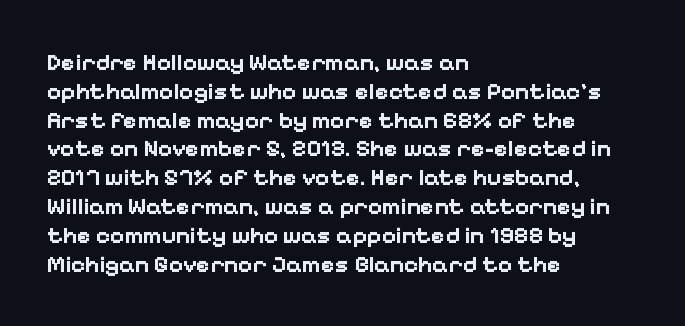
{"italic": "no", "bold": "yes", "underline": "no", "align": "left", "line_spacing_ratio": 1.2, "letter_spacing": "normal", "letter_spacing_em": 0.0, "glyph_px": 24}
